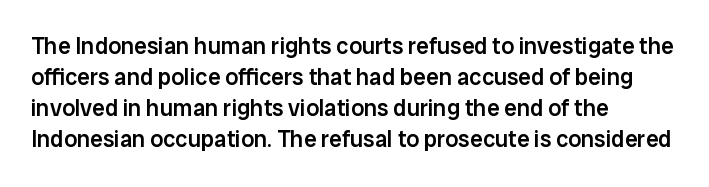
The image shows 23 px text type, upright; set left-aligned, normal line spacing (1.35x), normal letter spacing, not underlined.
